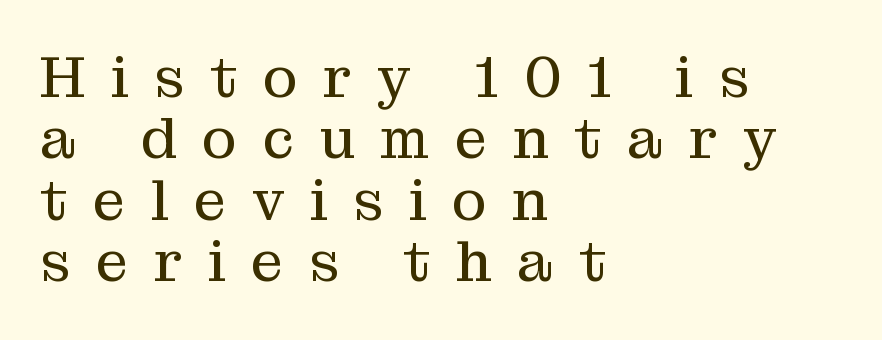
{"serif": "yes", "italic": "no", "bold": "no", "weight": "regular", "width": "normal", "stroke_contrast": "medium", "x_height": "medium", "monospaced": "no", "underline": "no", "align": "left", "line_spacing": "tight", "line_spacing_ratio": 1.06, "letter_spacing": "wide", "letter_spacing_em": 0.44, "glyph_px": 58}
